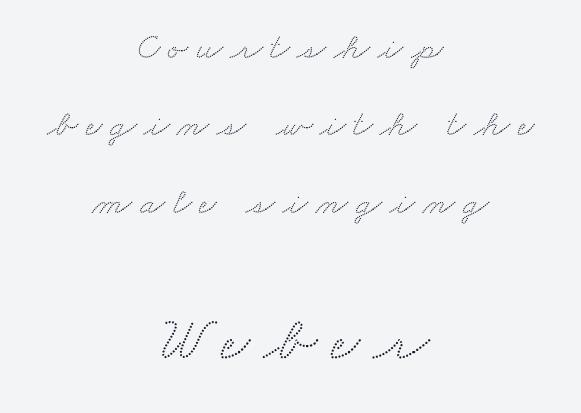
Loosely led — the rows are spread out. The string is rendered with underlining switched off. Look at the tracking — it's clearly loosened, letters drifting apart. What kind of face is this? One with serifs. The composition opens small and finishes big.
